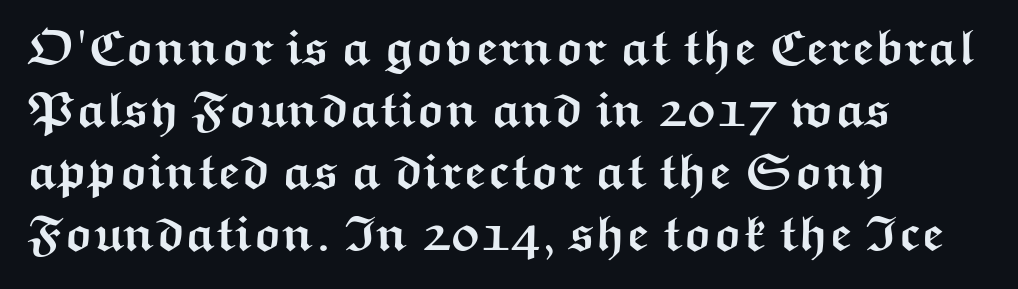
The image shows 50 px semibold, wide sans-serif type, upright; set left-aligned, line spacing 1.24x, normal letter spacing, not underlined; medium stroke contrast and a medium x-height.
